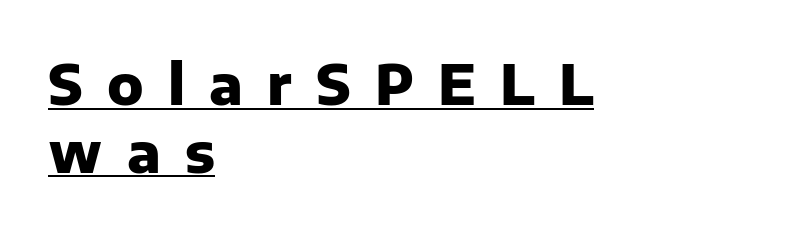
Q: Is the text bold? A: Yes.
Q: Is the text italic (slanted)? A: No, it is upright.
Q: Is the typeface a serif or a sans-serif typeface? A: Sans-serif.
Q: Is the text underlined? A: Yes.
Q: How is the paragraph aligned? A: Left-aligned.
Q: Is the spacing between letters normal or unusually wide? A: Unusually wide.
Q: Width (condensed, normal, or wide)? A: Normal.
Q: Stroke contrast? A: Low.
Q: x-height? A: Medium.
Q: Monospaced? A: No.
